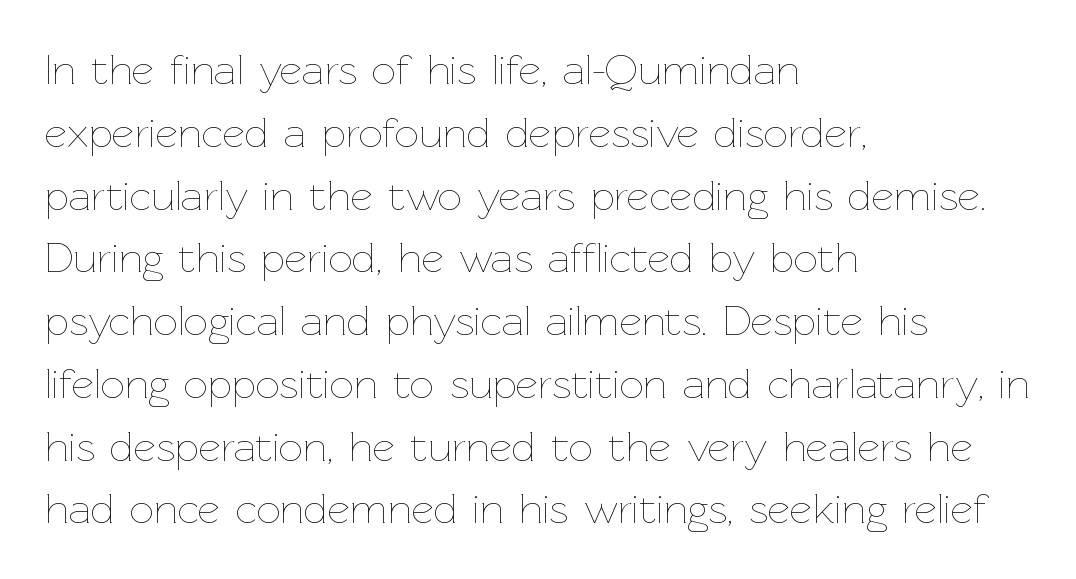
Caption: face not bold, strokes unweighted. If you measured baseline to baseline, you'd find a middling distance. The glyphs are unaccompanied by any horizontal stroke below them. Upright lettering throughout. Casual observation: everything's shoved over to the left.
